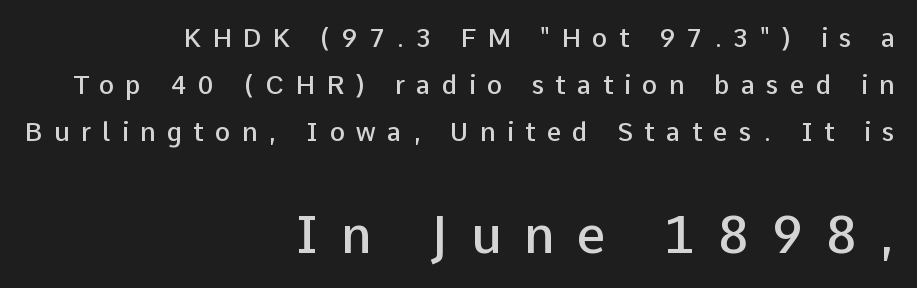
{"serif": "no", "italic": "no", "bold": "semi", "weight": "semibold", "width": "normal", "stroke_contrast": "low", "x_height": "medium", "monospaced": "no", "underline": "no", "align": "right", "line_spacing_ratio": 1.81, "letter_spacing": "wide", "letter_spacing_em": 0.43, "larger_block": "second", "size_ratio": 1.96, "glyph_px": 51}
